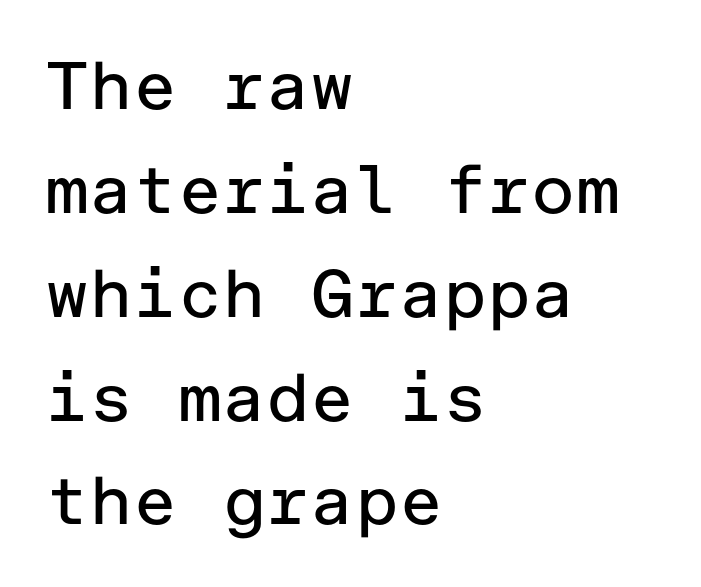
The image shows 67 px regular-weight sans-serif type, upright; set left-aligned, normal line spacing (1.55x), normal letter spacing, not underlined; low stroke contrast and a medium x-height.
